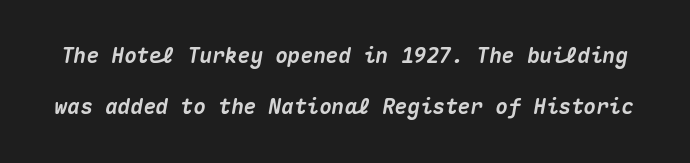
Q: Is the text bold? A: Yes.
Q: Is the text italic (slanted)? A: Yes, it leans right by about 10 degrees.
Q: Is the text underlined? A: No.
Q: Is the spacing between letters normal or unusually wide? A: Normal.
Q: Is the spacing between lines tight, normal or loose? A: Loose.
